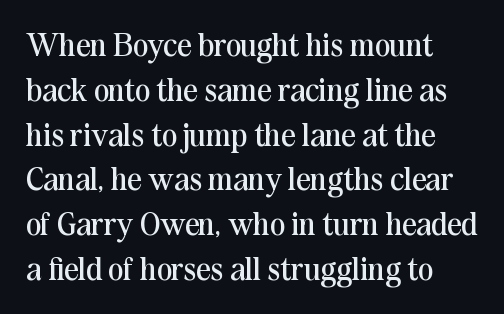
{"serif": "yes", "italic": "no", "bold": "no", "weight": "regular", "width": "normal", "stroke_contrast": "medium", "x_height": "medium", "monospaced": "no", "underline": "no", "align": "left", "line_spacing": "normal", "line_spacing_ratio": 1.4, "letter_spacing": "normal", "letter_spacing_em": 0.0, "glyph_px": 32}
